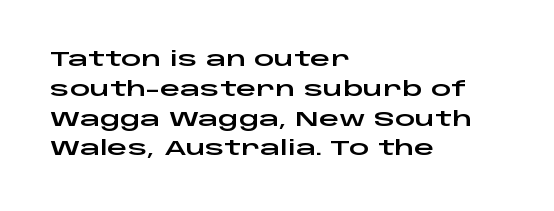
Notice how descenders clear the ascenders below comfortably — that's standard leading. In terms of letterspacing, this is plain default setting. Descender tails drop into unmarked territory. Layout note: lines flush left. The typography opts for an upright posture over an oblique one.
